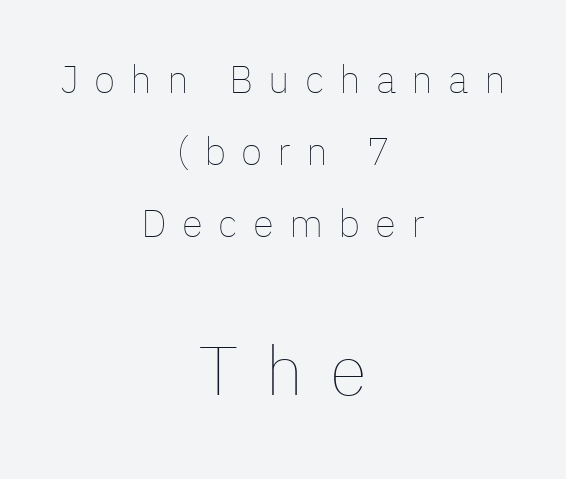
{"italic": "no", "bold": "no", "weight": "thin", "width": "normal", "stroke_contrast": "low", "x_height": "medium", "monospaced": "no", "underline": "no", "align": "center", "line_spacing_ratio": 1.84, "letter_spacing": "wide", "letter_spacing_em": 0.39, "larger_block": "second", "size_ratio": 1.77, "glyph_px": 69}
